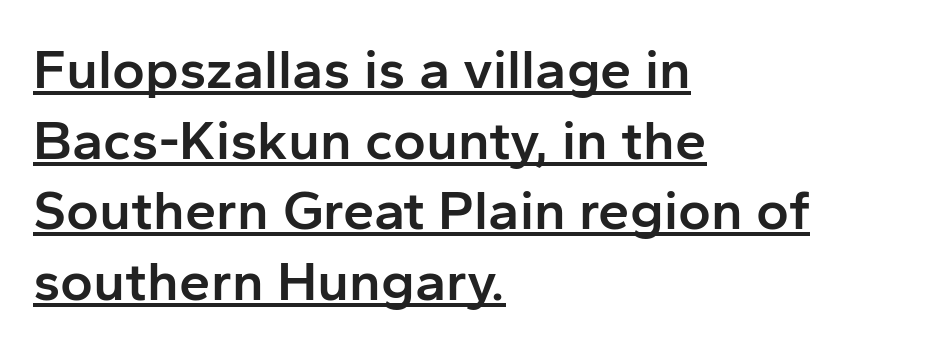
The image shows 56 px semibold sans-serif type, upright; set left-aligned, normal line spacing (1.26x), normal letter spacing, underlined; low stroke contrast and a medium x-height.
